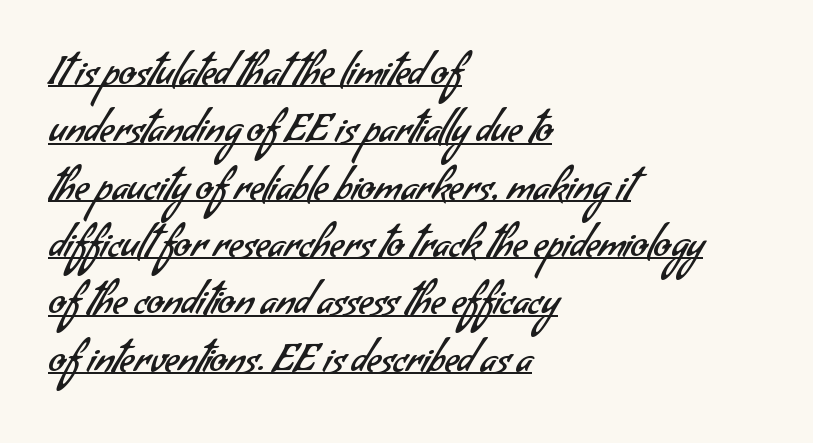
{"serif": "no", "bold": "no", "weight": "regular", "width": "normal", "stroke_contrast": "low", "x_height": "small", "monospaced": "no", "underline": "yes", "align": "left", "line_spacing": "normal", "line_spacing_ratio": 1.47, "letter_spacing": "normal", "letter_spacing_em": 0.0, "glyph_px": 39}
